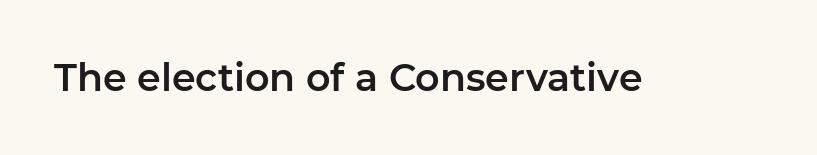
{"serif": "no", "italic": "no", "width": "normal", "stroke_contrast": "low", "x_height": "medium", "monospaced": "no", "underline": "no", "letter_spacing": "normal", "letter_spacing_em": 0.0, "glyph_px": 38}
